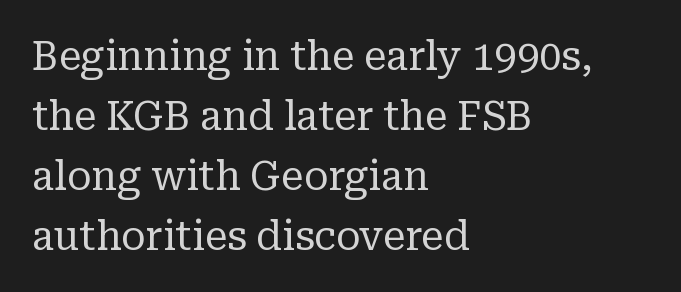
{"serif": "yes", "italic": "no", "bold": "no", "weight": "regular", "width": "normal", "stroke_contrast": "low", "x_height": "medium", "monospaced": "no", "underline": "no", "align": "left", "line_spacing": "normal", "line_spacing_ratio": 1.5, "letter_spacing": "normal", "letter_spacing_em": 0.0, "glyph_px": 40}
